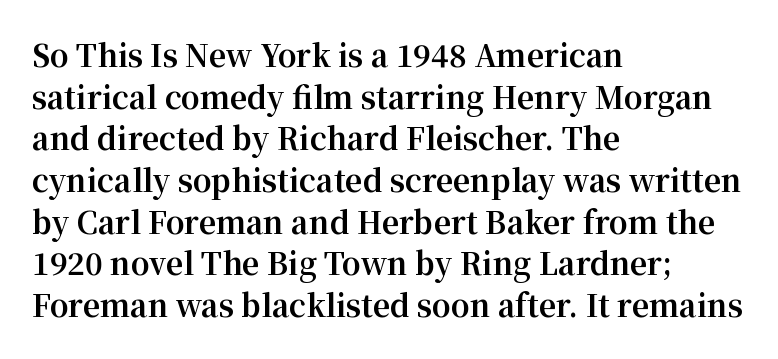
How would I describe the line gaps? Plain and ordinary. The rendering uses a bold face; every stroke is thick and dark. The letters stand straight up with perfectly vertical stems. In CSS terms this would be text-align: left.
